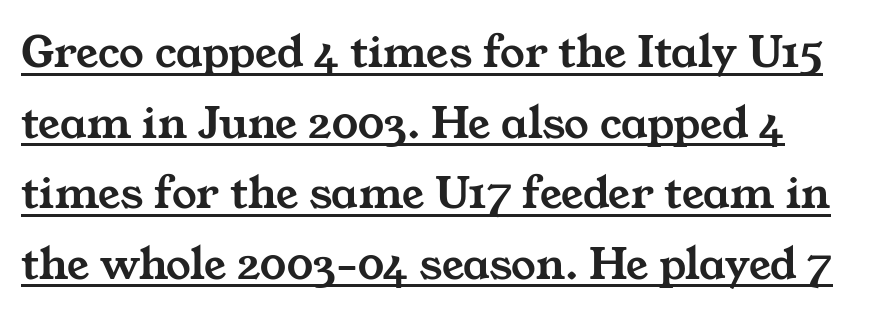
Leading: standard. The glyphs in this specimen are seriffed. Leftover space on each line is placed entirely after the last word. Glyph-to-glyph distance matches everyday printed text. Spacing verdict: proportional, widths tailored to each character. Decoration check: the copy is underlined.
